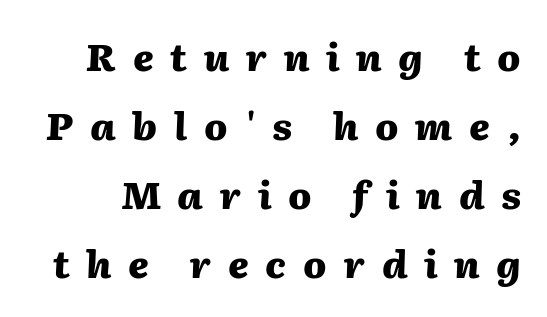
Q: Is the text bold? A: Yes.
Q: Is the text italic (slanted)? A: Yes, it leans right by about 2 degrees.
Q: Is the text underlined? A: No.
Q: Is the spacing between letters normal or unusually wide? A: Unusually wide.
Q: Width (condensed, normal, or wide)? A: Normal.
Q: Stroke contrast? A: Medium.
Q: x-height? A: Medium.
Q: Monospaced? A: No.
